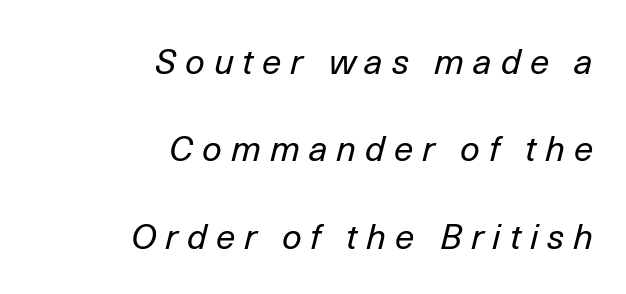
These lines are rendered in a variable-pitch font. Substantial extra tracking has been applied to these lines. There's an unmistakable incline to the writing here. The passage shown is not bold in any degree.
